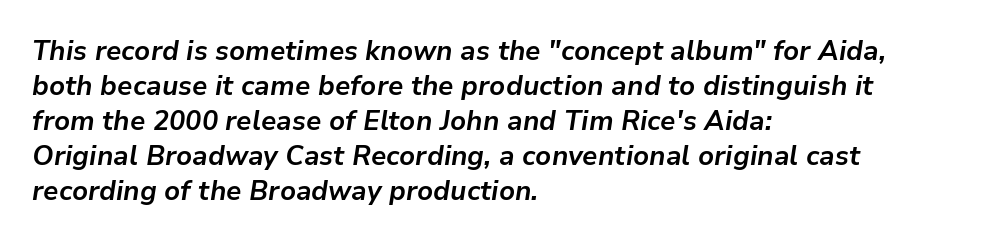
The image shows 27 px bold type, italic (leaning right); set left-aligned, normal line spacing (1.3x), normal letter spacing, not underlined.
